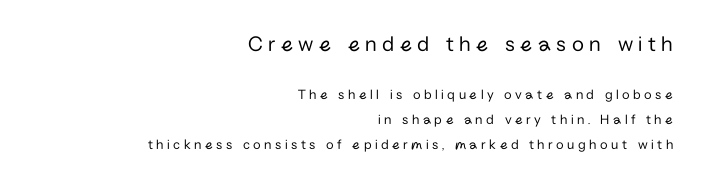
Q: Is the text bold? A: No.
Q: Is the text italic (slanted)? A: No, it is upright.
Q: Is the text underlined? A: No.
Q: How is the paragraph aligned? A: Right-aligned.
Q: Is the spacing between letters normal or unusually wide? A: Unusually wide.
Q: Which block of text is set in a larger size, the first (top) or the second (bottom)? A: The first (top) one.
